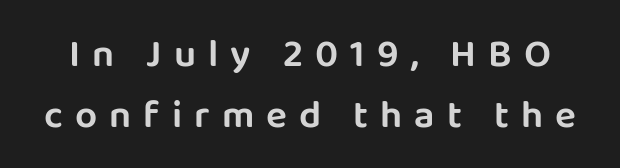
{"serif": "no", "italic": "no", "width": "normal", "stroke_contrast": "low", "x_height": "large", "monospaced": "no", "underline": "no", "line_spacing": "normal", "line_spacing_ratio": 1.57, "letter_spacing": "wide", "letter_spacing_em": 0.31, "glyph_px": 39}
